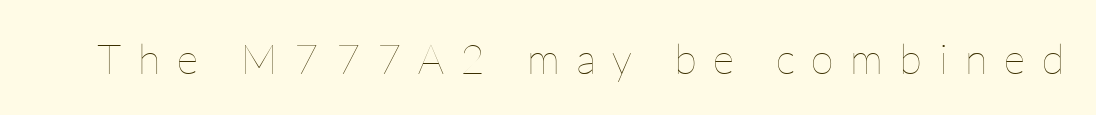
Q: Is the text bold? A: No.
Q: Is the text italic (slanted)? A: No, it is upright.
Q: Is the text underlined? A: No.
Q: Is the spacing between letters normal or unusually wide? A: Unusually wide.
Q: Width (condensed, normal, or wide)? A: Normal.
Q: Stroke contrast? A: Low.
Q: x-height? A: Medium.
Q: Monospaced? A: No.
